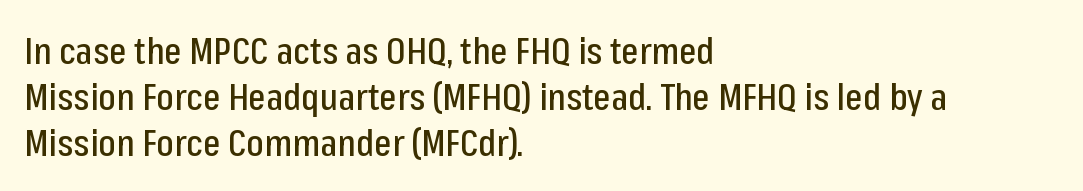
The passage shown is typeset with a sans-serif family. Spacing verdict: proportional, widths tailored to each character. Rule under the text: the space is simply empty. The type sits square on the baseline with zero lean.
